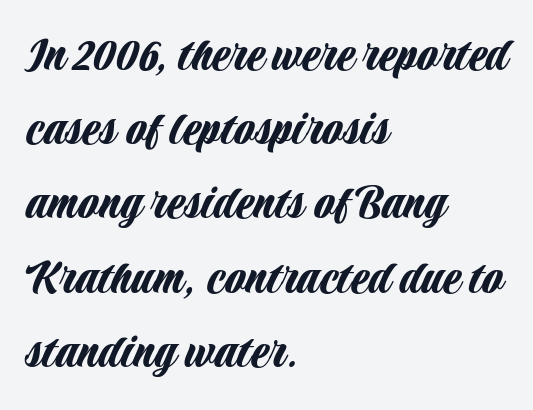
{"serif": "no", "width": "condensed", "stroke_contrast": "low", "x_height": "large", "monospaced": "no", "underline": "no", "align": "left", "line_spacing": "normal", "line_spacing_ratio": 1.4, "letter_spacing": "normal", "letter_spacing_em": 0.0, "glyph_px": 53}
